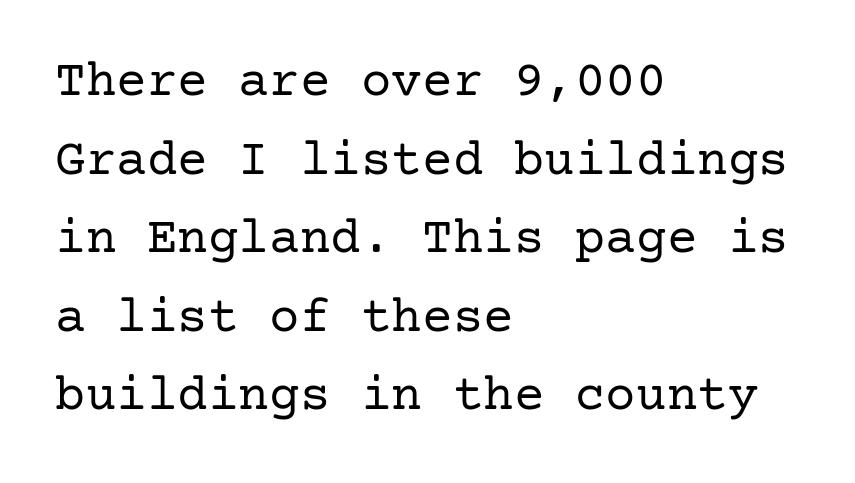
Left-aligned paragraph, ragged on the right. The typography opts for an upright posture over an oblique one. The tracking reads as untouched default to a designer's eye. Caption: face not bold, strokes unweighted.
